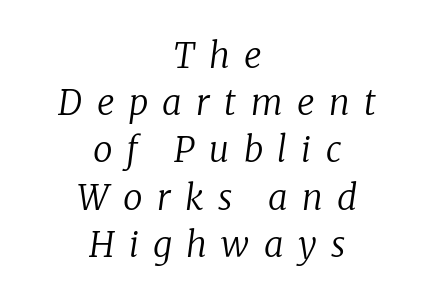
Q: Is the text bold? A: No.
Q: Is the text italic (slanted)? A: Yes, it leans right by about 8 degrees.
Q: Is the typeface a serif or a sans-serif typeface? A: Serif.
Q: Is the text underlined? A: No.
Q: How is the paragraph aligned? A: Centered.
Q: Is the spacing between letters normal or unusually wide? A: Unusually wide.
Q: Is the spacing between lines tight, normal or loose? A: Normal.
Q: Width (condensed, normal, or wide)? A: Normal.
Q: Stroke contrast? A: Low.
Q: x-height? A: Medium.
Q: Monospaced? A: No.
